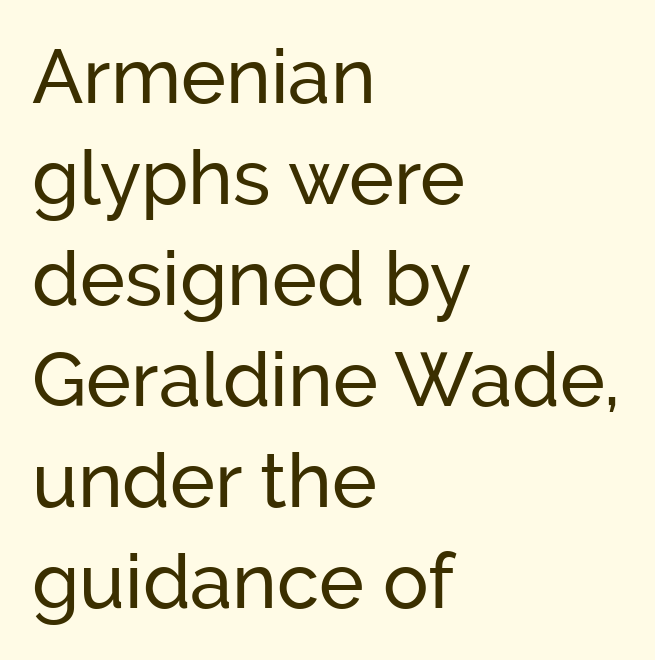
Q: Is the text italic (slanted)? A: No, it is upright.
Q: Is the typeface a serif or a sans-serif typeface? A: Sans-serif.
Q: Is the text underlined? A: No.
Q: How is the paragraph aligned? A: Left-aligned.
Q: Is the spacing between letters normal or unusually wide? A: Normal.
Q: Is the spacing between lines tight, normal or loose? A: Normal.
Q: Width (condensed, normal, or wide)? A: Normal.
Q: Stroke contrast? A: Low.
Q: x-height? A: Medium.
Q: Monospaced? A: No.
